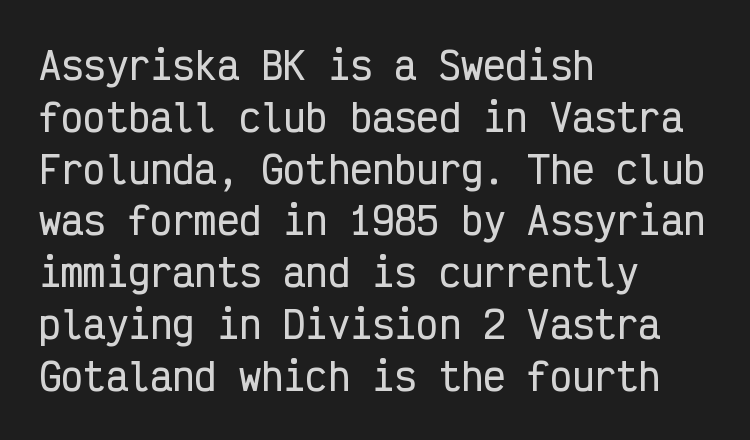
Compared with typical paragraphs, the rows here are spaced about the same. Characters follow at the spacing the type designer built in. Note the uniform advance width — an 'i' takes as much space as an 'm'. It's the straight-up-and-down kind of type. The typesetter chose a ragged-right arrangement here.
